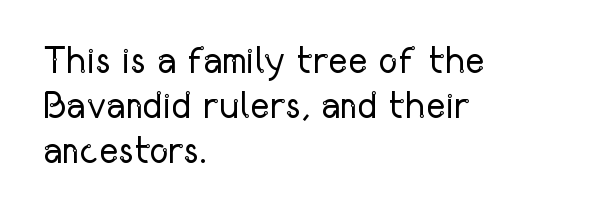
Q: Is the text bold? A: No.
Q: Is the text italic (slanted)? A: No, it is upright.
Q: Is the typeface a serif or a sans-serif typeface? A: Sans-serif.
Q: Is the text underlined? A: No.
Q: How is the paragraph aligned? A: Left-aligned.
Q: Is the spacing between letters normal or unusually wide? A: Normal.
Q: Width (condensed, normal, or wide)? A: Condensed.
Q: Stroke contrast? A: Low.
Q: x-height? A: Medium.
Q: Monospaced? A: No.
